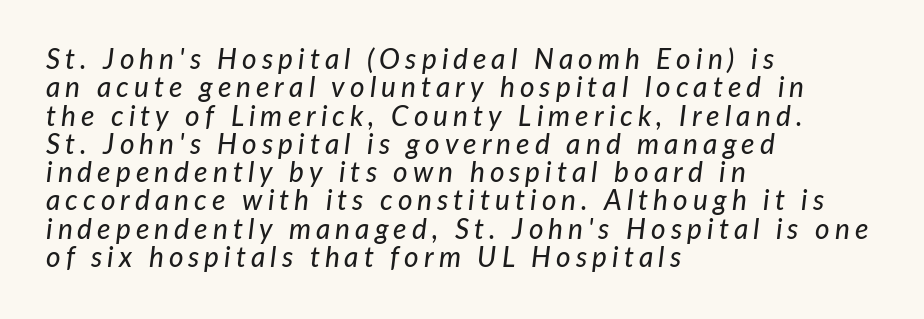
{"italic": "yes", "lean": "right", "slant_degrees": 7, "width": "normal", "stroke_contrast": "low", "x_height": "medium", "monospaced": "no", "underline": "no", "align": "left", "line_spacing": "tight", "line_spacing_ratio": 1.01, "glyph_px": 28}
